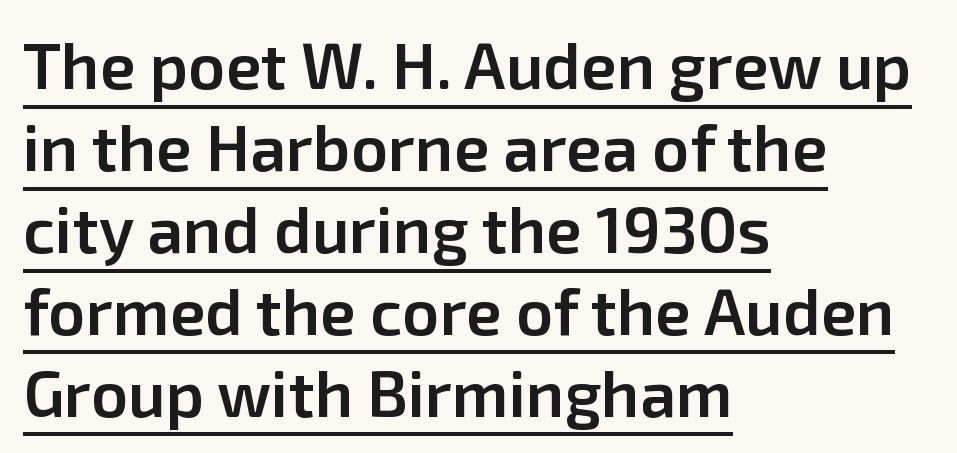
The image shows 65 px semibold sans-serif type, upright; set left-aligned, normal line spacing (1.26x), normal letter spacing, underlined; low stroke contrast and a medium x-height.
